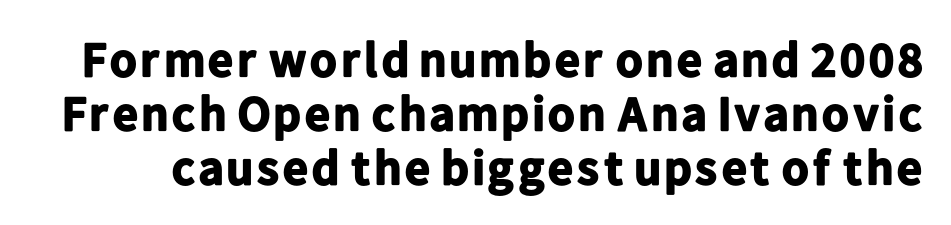
Q: Is the text bold? A: Yes.
Q: Is the text italic (slanted)? A: No, it is upright.
Q: Is the typeface a serif or a sans-serif typeface? A: Sans-serif.
Q: Is the text underlined? A: No.
Q: Is the spacing between letters normal or unusually wide? A: Normal.
Q: Is the spacing between lines tight, normal or loose? A: Tight.
Q: Width (condensed, normal, or wide)? A: Normal.
Q: Stroke contrast? A: Low.
Q: x-height? A: Medium.
Q: Monospaced? A: No.
